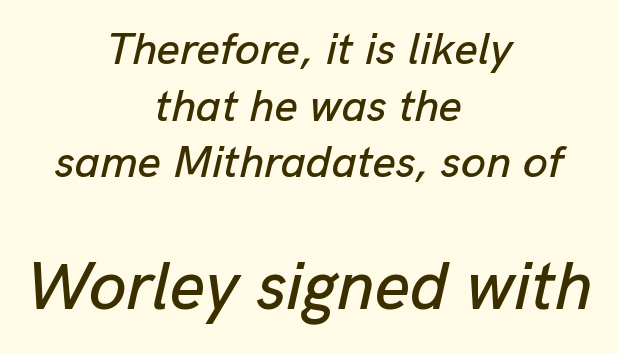
{"italic": "yes", "lean": "right", "slant_degrees": 13, "width": "normal", "stroke_contrast": "low", "x_height": "medium", "monospaced": "no", "underline": "no", "align": "center", "line_spacing": "normal", "line_spacing_ratio": 1.26, "letter_spacing": "normal", "letter_spacing_em": 0.0, "larger_block": "second", "size_ratio": 1.51, "glyph_px": 68}
